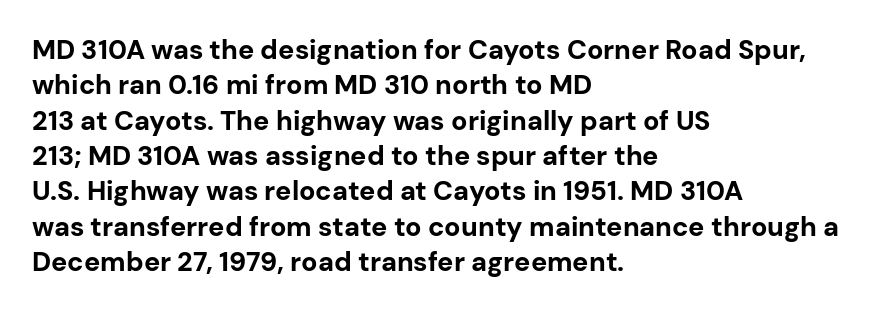
The image shows 27 px bold type, upright; set left-aligned, normal line spacing (1.31x), normal letter spacing, not underlined.
